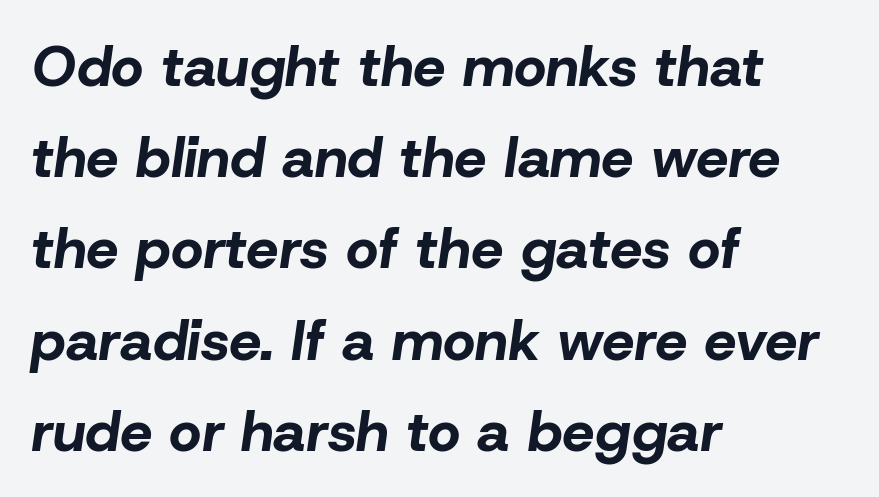
A typesetter would call this proportional, since set widths differ per character. In terms of letterspacing, this is plain default setting. Regular leading. Typeset ragged right — the left edge is the straight one. Every letter is thick-stroked: bold, no question.
